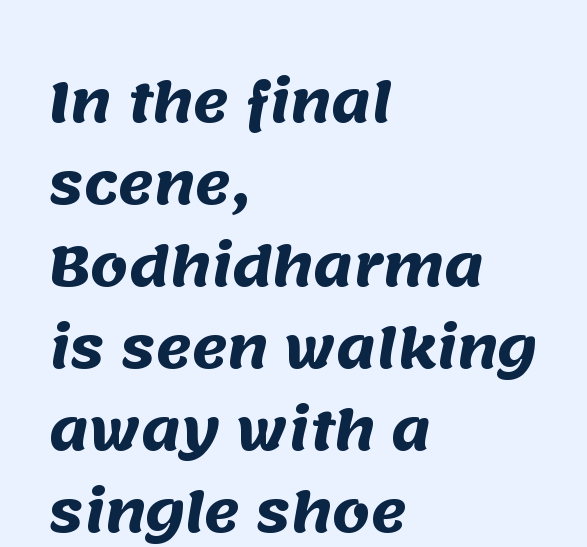
Q: Is the text bold? A: Yes.
Q: Is the typeface a serif or a sans-serif typeface? A: Sans-serif.
Q: Is the text underlined? A: No.
Q: How is the paragraph aligned? A: Left-aligned.
Q: Is the spacing between letters normal or unusually wide? A: Normal.
Q: Is the spacing between lines tight, normal or loose? A: Normal.
Q: Width (condensed, normal, or wide)? A: Normal.
Q: Stroke contrast? A: Medium.
Q: x-height? A: Large.
Q: Monospaced? A: No.
